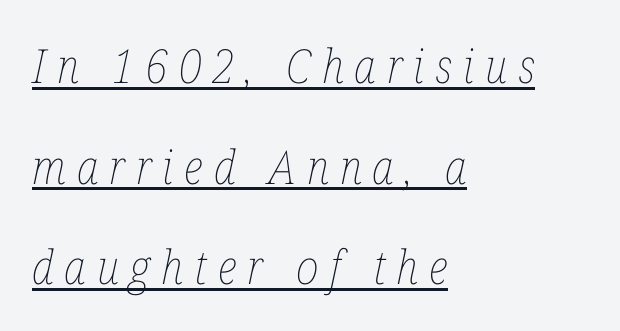
Q: Is the text bold? A: No.
Q: Is the text italic (slanted)? A: Yes, it leans right by about 12 degrees.
Q: Is the text underlined? A: Yes.
Q: How is the paragraph aligned? A: Left-aligned.
Q: Is the spacing between letters normal or unusually wide? A: Unusually wide.
Q: Is the spacing between lines tight, normal or loose? A: Loose.
Q: Width (condensed, normal, or wide)? A: Condensed.
Q: Stroke contrast? A: Low.
Q: x-height? A: Medium.
Q: Monospaced? A: No.
